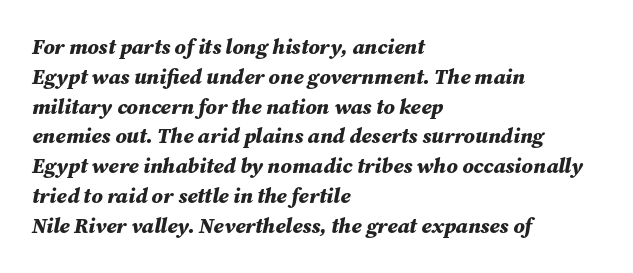
The image shows 21 px bold type, italic (leaning right); set left-aligned, normal line spacing (1.42x), normal letter spacing, not underlined.
